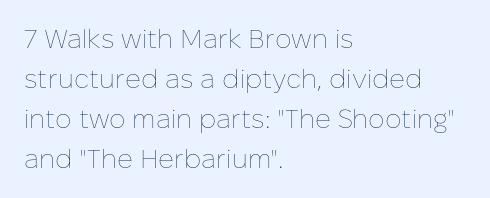
Descender tails drop into unmarked territory. Stroke mass is kept to a normal reading level or below. Default kerning and tracking; the words read as compact shapes. Teacher's note: observe the even left margin — that is flush-left alignment.
